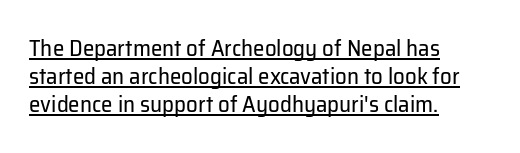
The paragraph has a hard left edge and a soft right edge. Ascenders rise straight up at ninety degrees. The characters are drawn with everyday or finer stroke widths. Glance below the letters and you will spot a drawn line. Between one letter and the next there's only the usual sliver of space.
